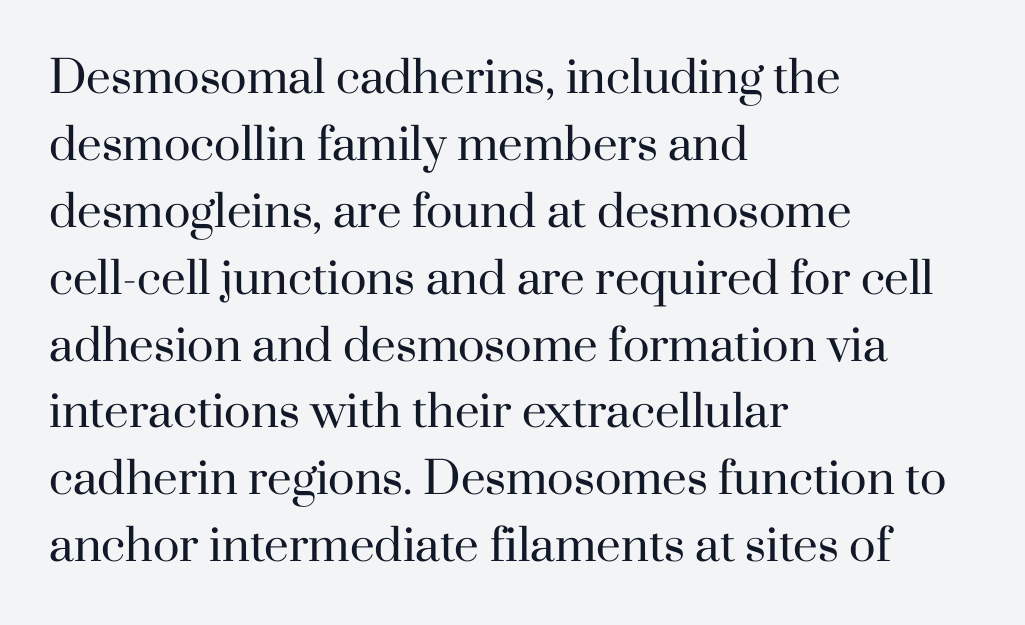
Students, note that the glyphs here touch the page at normal intervals. Beneath every word, the page is bare. Letterform terminals end in serifs throughout the passage. Normally led — the rows are evenly, conventionally spaced. Here the designer chose a conventional face with non-uniform glyph widths.
